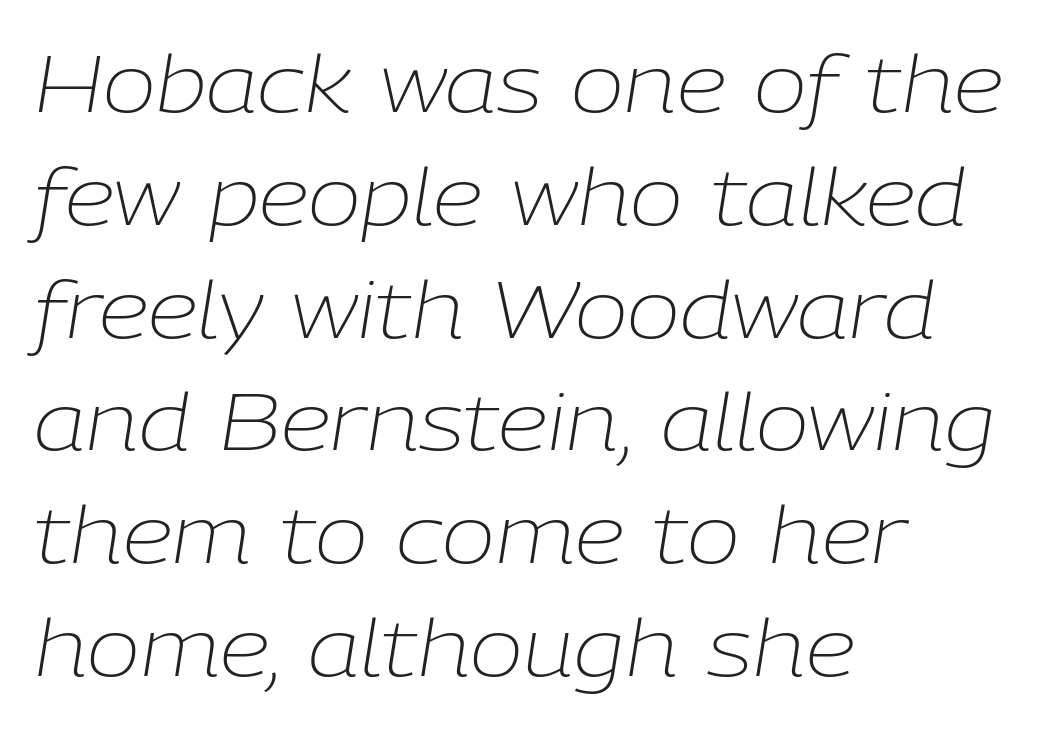
Characters are canted at an angle relative to the baseline's perpendicular. Each stroke keeps to a modest, everyday thickness or less. Just letters on the line, the space beneath them empty. One-word summary of the alignment: left.
